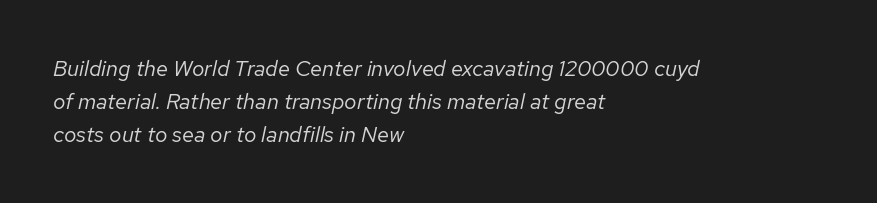
The image shows 22 px text type, italic (leaning right); set left-aligned, normal line spacing (1.51x), normal letter spacing, not underlined.
